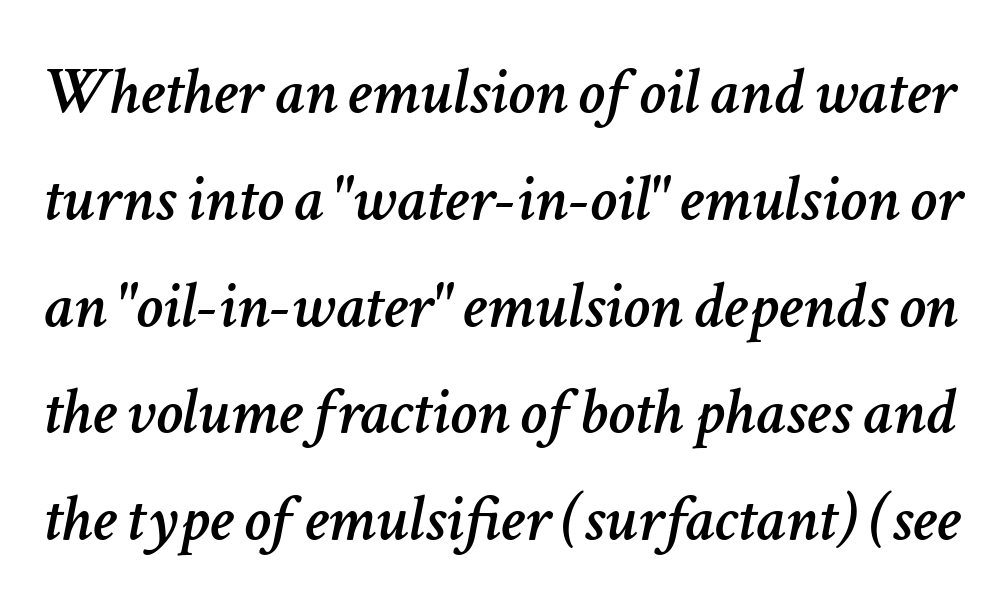
The image shows 68 px text type, italic (leaning right); set normal line spacing (1.57x), normal letter spacing, not underlined; low stroke contrast and a medium x-height.
